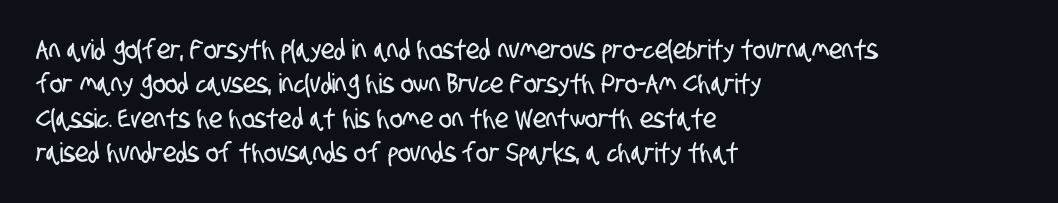
Any mark beneath the type? The region is blank. Horizontal bands of white between lines are of average thickness. The line texture is even and compact thanks to regular tracking. Every row of glyphs begins at an identical x-position on the left.
